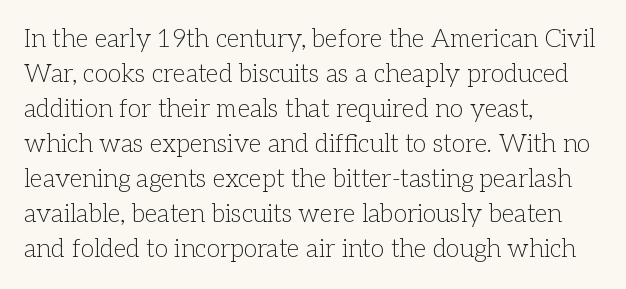
{"italic": "no", "bold": "no", "underline": "no", "align": "left", "line_spacing": "normal", "line_spacing_ratio": 1.4, "letter_spacing": "normal", "letter_spacing_em": 0.0, "glyph_px": 25}
